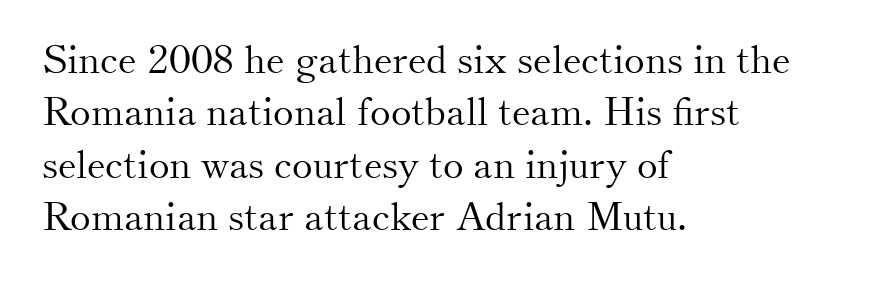
The image shows 39 px light serif type, upright; set left-aligned, normal line spacing (1.34x), normal letter spacing, not underlined; medium stroke contrast and a small x-height.
